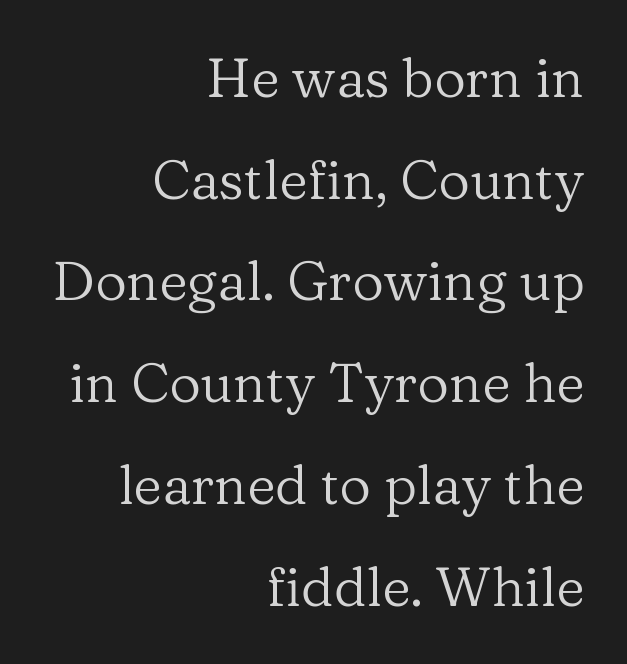
The image shows 55 px regular-weight serif type, upright; set right-aligned, line spacing 1.85x, normal letter spacing, not underlined; low stroke contrast and a medium x-height.
